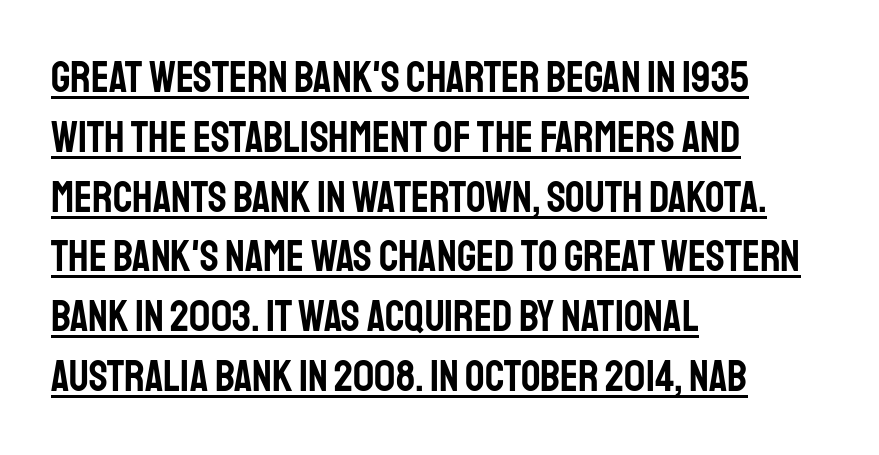
Q: Is the text italic (slanted)? A: No, it is upright.
Q: Is the typeface a serif or a sans-serif typeface? A: Sans-serif.
Q: Is the text underlined? A: Yes.
Q: How is the paragraph aligned? A: Left-aligned.
Q: Is the spacing between letters normal or unusually wide? A: Normal.
Q: Is the spacing between lines tight, normal or loose? A: Normal.
Q: Width (condensed, normal, or wide)? A: Condensed.
Q: Stroke contrast? A: Low.
Q: x-height? A: Large.
Q: Monospaced? A: No.
